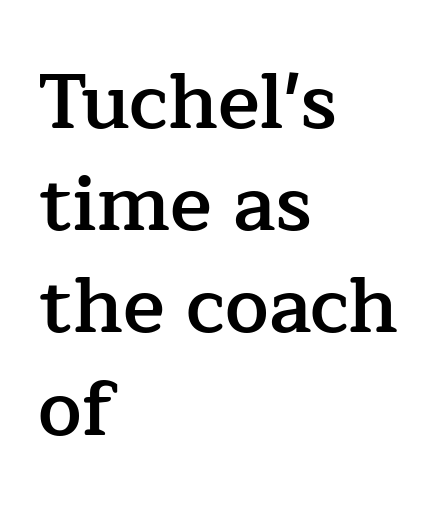
The image shows 78 px semibold serif type, upright; set left-aligned, normal line spacing (1.31x), normal letter spacing, not underlined; low stroke contrast and a medium x-height.
